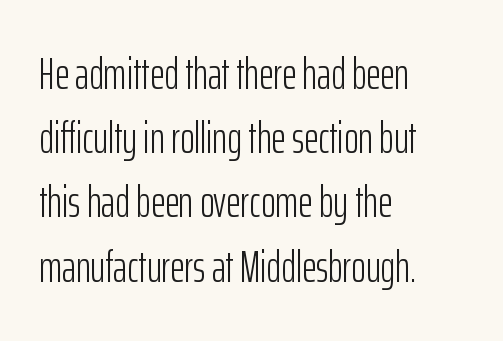
{"serif": "no", "italic": "no", "bold": "no", "weight": "light", "width": "condensed", "stroke_contrast": "low", "x_height": "medium", "monospaced": "no", "underline": "no", "align": "left", "line_spacing": "normal", "line_spacing_ratio": 1.46, "letter_spacing": "normal", "letter_spacing_em": 0.0, "glyph_px": 44}
